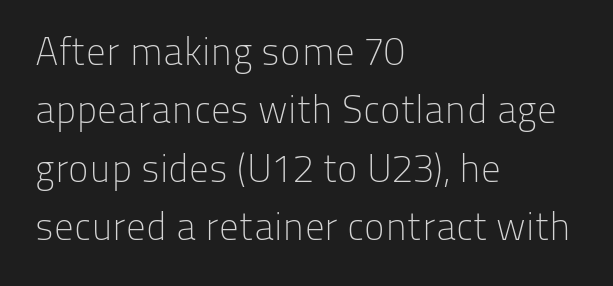
Q: Is the text bold? A: No.
Q: Is the text italic (slanted)? A: No, it is upright.
Q: Is the typeface a serif or a sans-serif typeface? A: Sans-serif.
Q: Is the text underlined? A: No.
Q: How is the paragraph aligned? A: Left-aligned.
Q: Is the spacing between letters normal or unusually wide? A: Normal.
Q: Is the spacing between lines tight, normal or loose? A: Normal.
Q: Width (condensed, normal, or wide)? A: Normal.
Q: Stroke contrast? A: Low.
Q: x-height? A: Medium.
Q: Monospaced? A: No.
